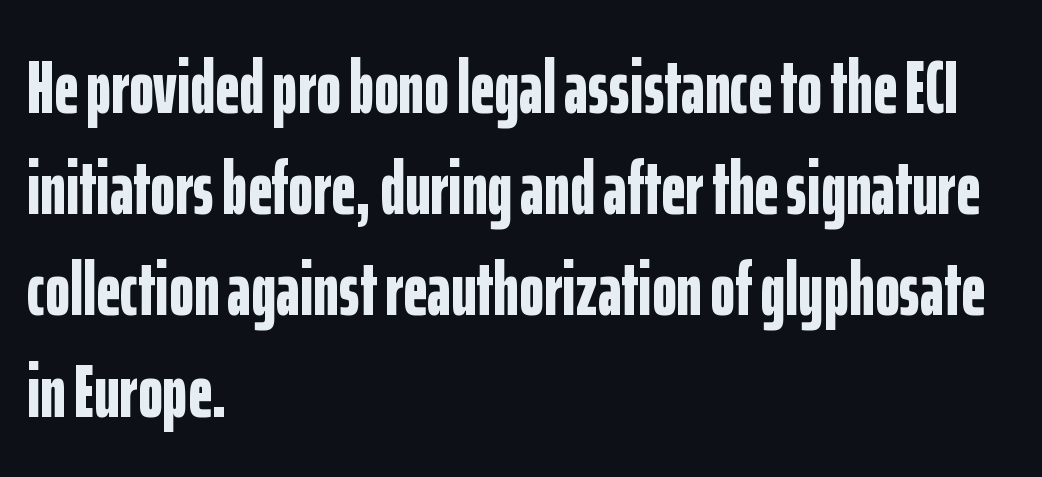
The image shows 75 px bold, condensed sans-serif type, upright; set left-aligned, normal line spacing (1.35x), normal letter spacing, not underlined; low stroke contrast and a medium x-height.
